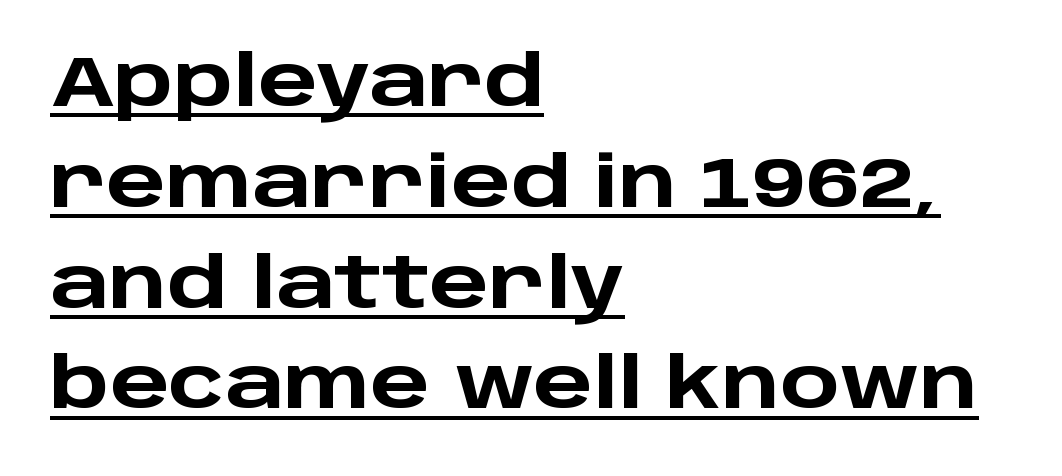
The image shows 70 px heavy, wide sans-serif type, upright; set left-aligned, normal line spacing (1.44x), normal letter spacing, underlined; low stroke contrast and a large x-height.
